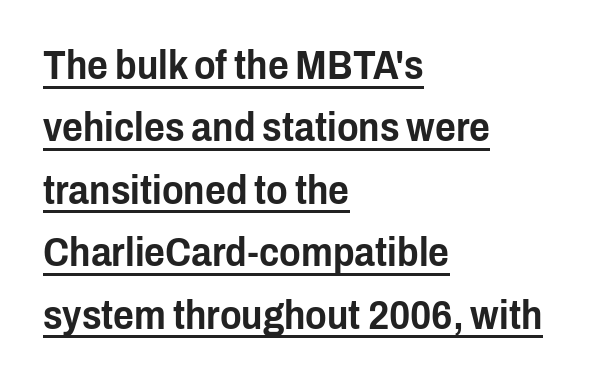
The image shows 40 px condensed sans-serif type, upright; set left-aligned, normal line spacing (1.56x), normal letter spacing, underlined; low stroke contrast and a medium x-height.
